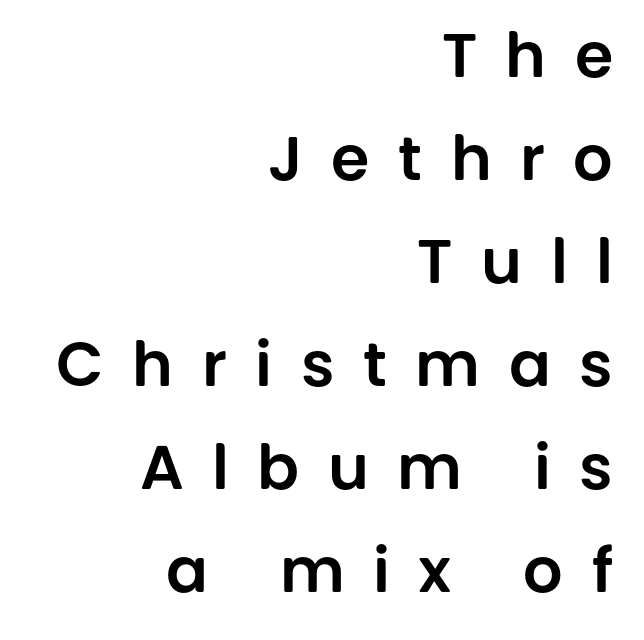
The image shows 62 px sans-serif type, upright; set right-aligned, normal line spacing (1.66x), unusually wide letter spacing (+0.46 em), not underlined; low stroke contrast and a large x-height.
